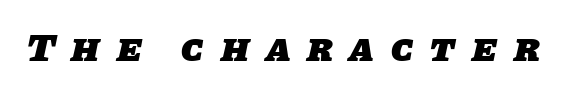
{"bold": "yes", "weight": "heavy", "width": "normal", "stroke_contrast": "low", "x_height": "large", "monospaced": "no", "underline": "no", "letter_spacing": "wide", "letter_spacing_em": 0.43, "glyph_px": 40}
